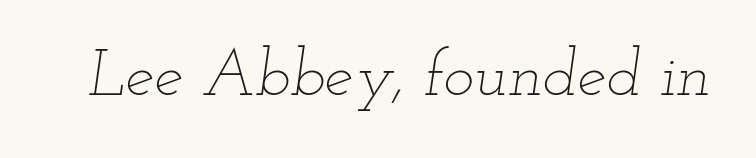
Q: Is the text bold? A: No.
Q: Is the text italic (slanted)? A: Yes, it leans right by about 12 degrees.
Q: Is the text underlined? A: No.
Q: Is the spacing between letters normal or unusually wide? A: Normal.
Q: Width (condensed, normal, or wide)? A: Wide.
Q: Stroke contrast? A: Low.
Q: x-height? A: Small.
Q: Monospaced? A: No.
